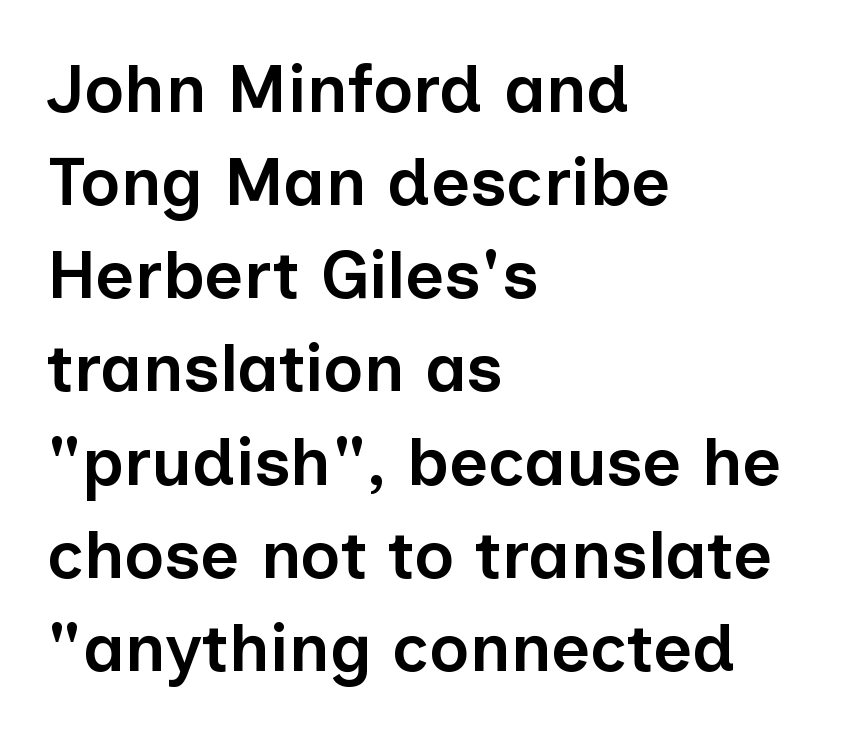
{"serif": "no", "italic": "no", "bold": "semi", "weight": "semibold", "width": "normal", "stroke_contrast": "low", "x_height": "medium", "monospaced": "no", "underline": "no", "align": "left", "line_spacing": "normal", "line_spacing_ratio": 1.37, "letter_spacing": "normal", "letter_spacing_em": 0.0, "glyph_px": 68}
